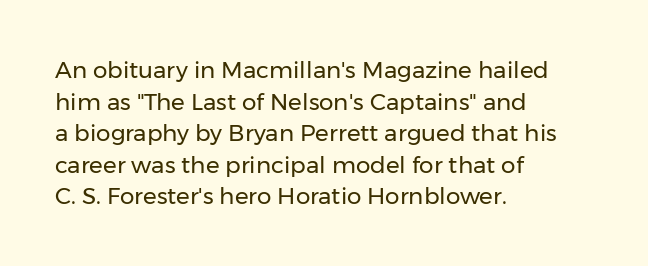
Q: Is the text bold? A: No.
Q: Is the text italic (slanted)? A: No, it is upright.
Q: Is the text underlined? A: No.
Q: How is the paragraph aligned? A: Left-aligned.
Q: Is the spacing between letters normal or unusually wide? A: Normal.
Q: Is the spacing between lines tight, normal or loose? A: Normal.
